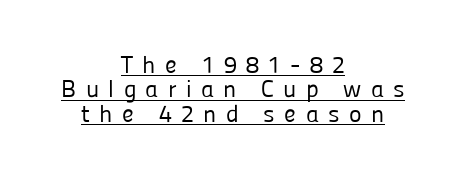
Q: Is the text bold? A: No.
Q: Is the text italic (slanted)? A: No, it is upright.
Q: Is the text underlined? A: Yes.
Q: How is the paragraph aligned? A: Centered.
Q: Is the spacing between letters normal or unusually wide? A: Unusually wide.
Q: Is the spacing between lines tight, normal or loose? A: Tight.
